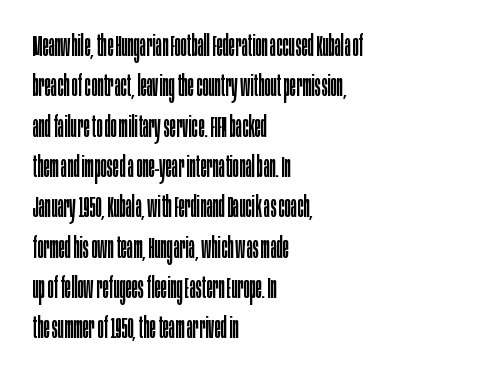
This rendering employs a face without finishing strokes, i.e., a sans-serif. Caption: multi-line text, flush left, ragged right. The area under the type is left untouched. Is the letter spacing exaggerated? No — it looks like the ordinary default. Counters stay open thanks to moderate or lighter strokes.
